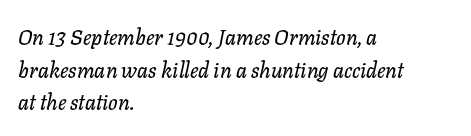
Q: Is the text italic (slanted)? A: Yes, it leans right by about 11 degrees.
Q: Is the text underlined? A: No.
Q: How is the paragraph aligned? A: Left-aligned.
Q: Is the spacing between letters normal or unusually wide? A: Normal.
Q: Is the spacing between lines tight, normal or loose? A: Normal.
